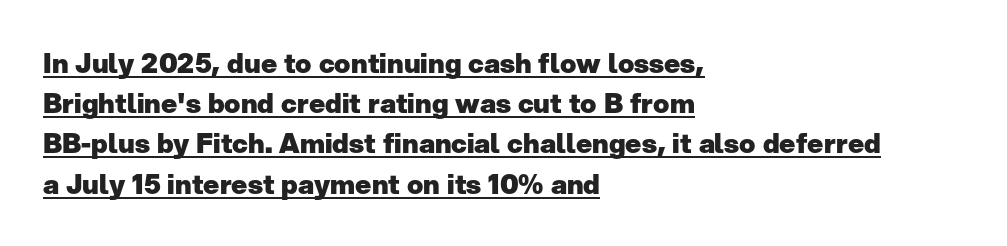
The image shows 27 px bold type, upright; set left-aligned, normal line spacing (1.49x), normal letter spacing, underlined.
